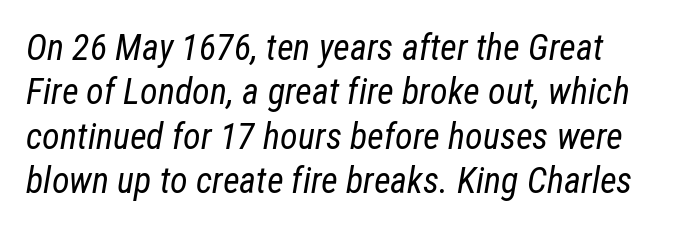
The image shows 36 px regular-weight, condensed type, italic (leaning right); set line spacing 1.23x, normal letter spacing, not underlined; low stroke contrast and a medium x-height.
